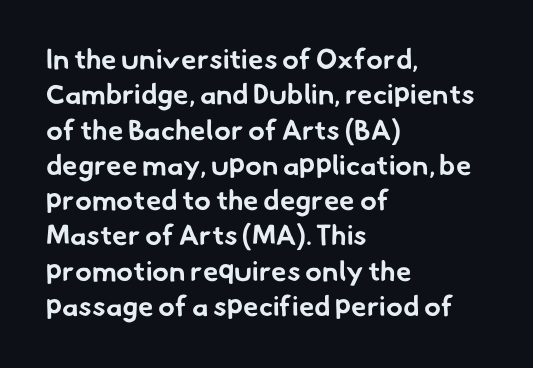
Q: Is the text bold? A: Yes.
Q: Is the typeface a serif or a sans-serif typeface? A: Sans-serif.
Q: Is the text underlined? A: No.
Q: How is the paragraph aligned? A: Left-aligned.
Q: Is the spacing between letters normal or unusually wide? A: Normal.
Q: Is the spacing between lines tight, normal or loose? A: Normal.
Q: Width (condensed, normal, or wide)? A: Normal.
Q: Stroke contrast? A: Low.
Q: x-height? A: Small.
Q: Monospaced? A: No.
